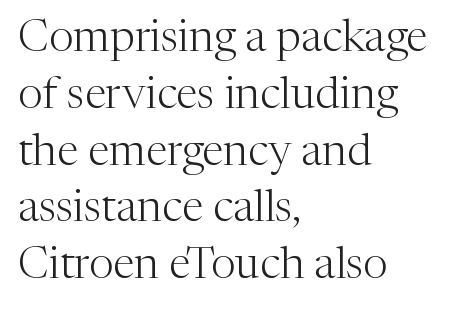
Compared with typical body copy, the letter spacing here is the same. The string is rendered with underlining switched off. Rows of type keep a routine distance in the vertical direction. Every row of glyphs begins at an identical x-position on the left. Each letter keeps its own natural width here, so spacing adapts to shape. Stroke mass is kept to a normal reading level or below.
